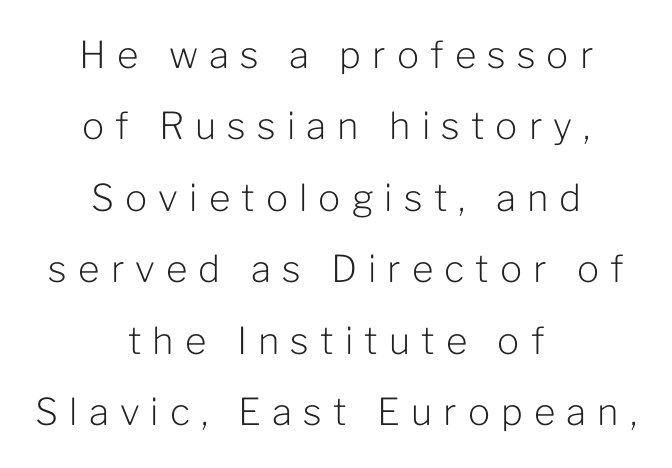
Q: Is the text bold? A: No.
Q: Is the text italic (slanted)? A: No, it is upright.
Q: Is the typeface a serif or a sans-serif typeface? A: Sans-serif.
Q: Is the text underlined? A: No.
Q: How is the paragraph aligned? A: Centered.
Q: Is the spacing between letters normal or unusually wide? A: Unusually wide.
Q: Is the spacing between lines tight, normal or loose? A: Loose.
Q: Width (condensed, normal, or wide)? A: Normal.
Q: Stroke contrast? A: Low.
Q: x-height? A: Medium.
Q: Monospaced? A: No.
